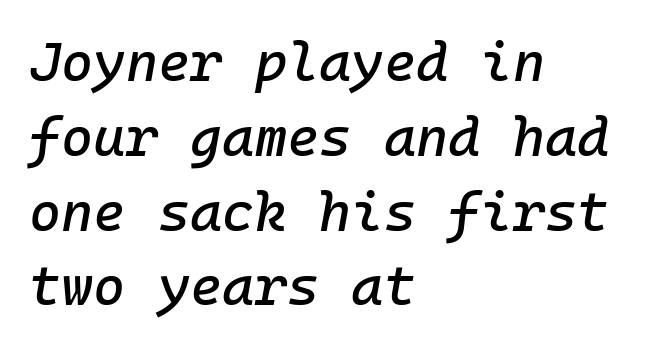
Q: Is the text italic (slanted)? A: Yes, it leans right by about 10 degrees.
Q: Is the text underlined? A: No.
Q: How is the paragraph aligned? A: Left-aligned.
Q: Is the spacing between letters normal or unusually wide? A: Normal.
Q: Is the spacing between lines tight, normal or loose? A: Normal.
Q: Width (condensed, normal, or wide)? A: Normal.
Q: Stroke contrast? A: Low.
Q: x-height? A: Medium.
Q: Monospaced? A: Yes.
